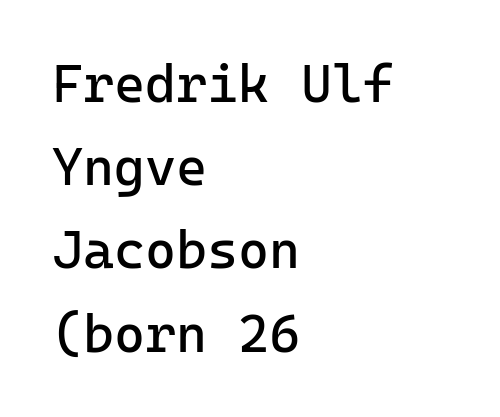
{"serif": "no", "italic": "no", "bold": "no", "weight": "regular", "width": "normal", "stroke_contrast": "low", "x_height": "medium", "monospaced": "yes", "underline": "no", "align": "left", "line_spacing": "normal", "line_spacing_ratio": 1.57, "letter_spacing": "normal", "letter_spacing_em": 0.0, "glyph_px": 53}
